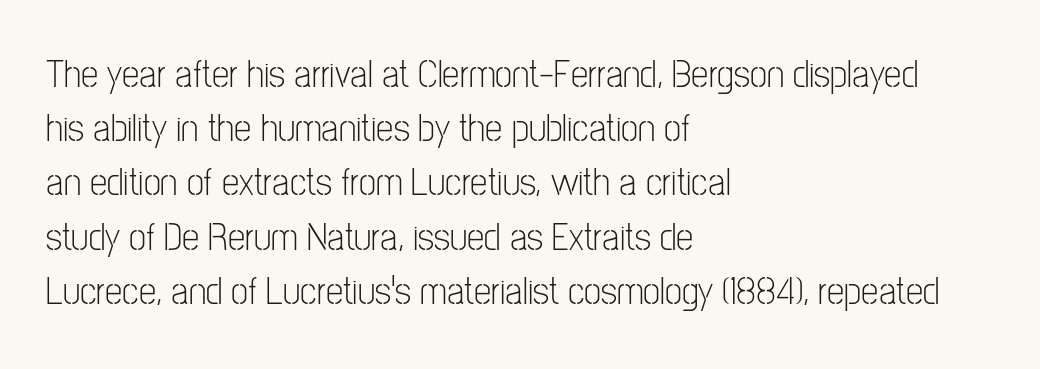
Q: Is the text bold? A: No.
Q: Is the text italic (slanted)? A: No, it is upright.
Q: Is the typeface a serif or a sans-serif typeface? A: Sans-serif.
Q: Is the text underlined? A: No.
Q: How is the paragraph aligned? A: Left-aligned.
Q: Is the spacing between letters normal or unusually wide? A: Normal.
Q: Is the spacing between lines tight, normal or loose? A: Normal.
Q: Width (condensed, normal, or wide)? A: Condensed.
Q: Stroke contrast? A: Low.
Q: x-height? A: Medium.
Q: Monospaced? A: No.
